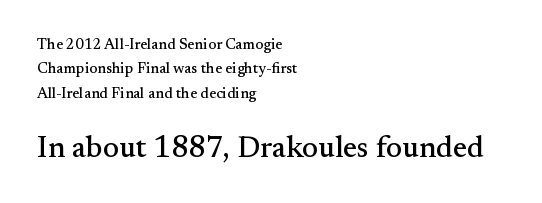
{"serif": "yes", "italic": "no", "width": "normal", "stroke_contrast": "medium", "x_height": "small", "monospaced": "no", "underline": "no", "align": "left", "line_spacing": "normal", "line_spacing_ratio": 1.63, "letter_spacing": "normal", "letter_spacing_em": 0.0, "larger_block": "second", "size_ratio": 2.0, "glyph_px": 30}
